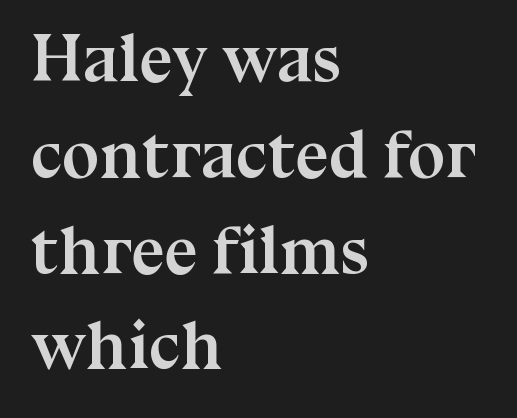
The string is rendered with underlining switched off. Short note: letters normally spaced. This is serif lettering, the kind often seen in printed books. The rendering uses a bold face; every stroke is thick and dark.
